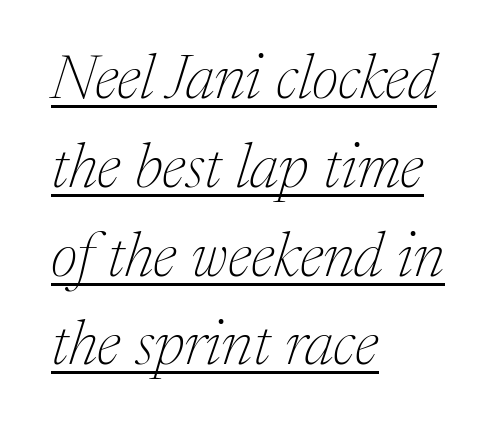
{"serif": "yes", "italic": "yes", "lean": "right", "slant_degrees": 17, "bold": "no", "weight": "thin", "width": "normal", "stroke_contrast": "medium", "x_height": "medium", "monospaced": "no", "underline": "yes", "align": "left", "line_spacing": "normal", "line_spacing_ratio": 1.41, "letter_spacing": "normal", "letter_spacing_em": 0.0, "glyph_px": 63}
